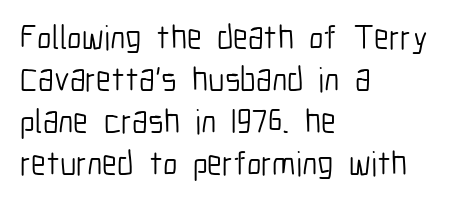
Q: Is the text bold? A: No.
Q: Is the text italic (slanted)? A: No, it is upright.
Q: Is the typeface a serif or a sans-serif typeface? A: Sans-serif.
Q: Is the text underlined? A: No.
Q: How is the paragraph aligned? A: Left-aligned.
Q: Is the spacing between letters normal or unusually wide? A: Normal.
Q: Width (condensed, normal, or wide)? A: Condensed.
Q: Stroke contrast? A: Low.
Q: x-height? A: Medium.
Q: Monospaced? A: No.
